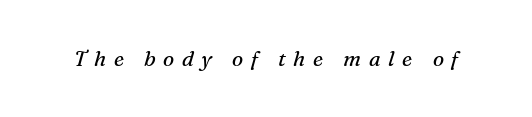
The horizontal fit of the characters is loose and conspicuously gappy. The glyphs look as if they've been sheared to an angle. Is the stroke heavy? The answer is a plain regular-or-lighter. Unmarked baselines from the first word to the last.
